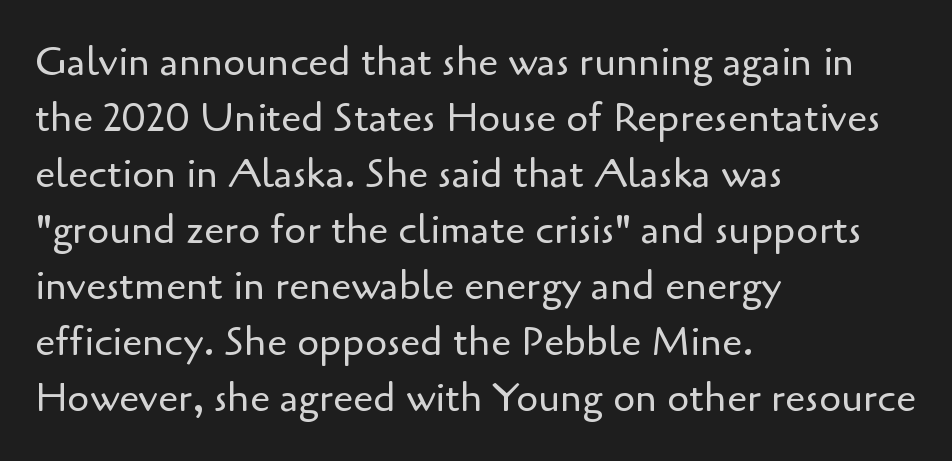
{"serif": "no", "italic": "no", "bold": "no", "weight": "regular", "width": "normal", "stroke_contrast": "low", "x_height": "small", "monospaced": "no", "underline": "no", "align": "left", "line_spacing": "normal", "line_spacing_ratio": 1.4, "letter_spacing": "normal", "letter_spacing_em": 0.0, "glyph_px": 40}
